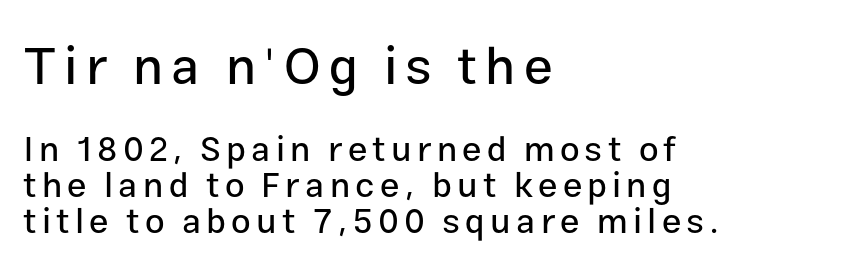
The more generous point size was reserved for the upper chunk. Italic? Not at all — the glyphs are vertical. A typesetter would call this leading minimal, almost set solid. Is this a fixed-width face? No — the glyphs have proportional, varying widths.
